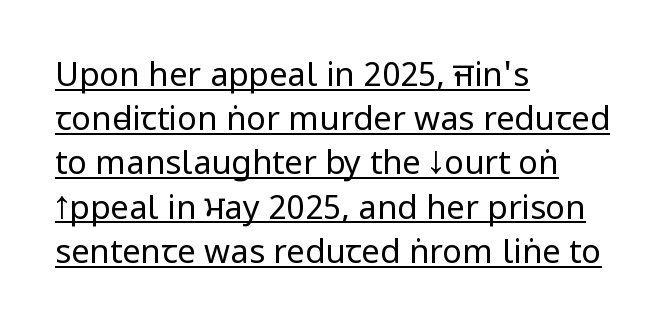
The image shows 33 px regular-weight, condensed sans-serif type, upright; set left-aligned, normal line spacing (1.34x), normal letter spacing, underlined; low stroke contrast.
